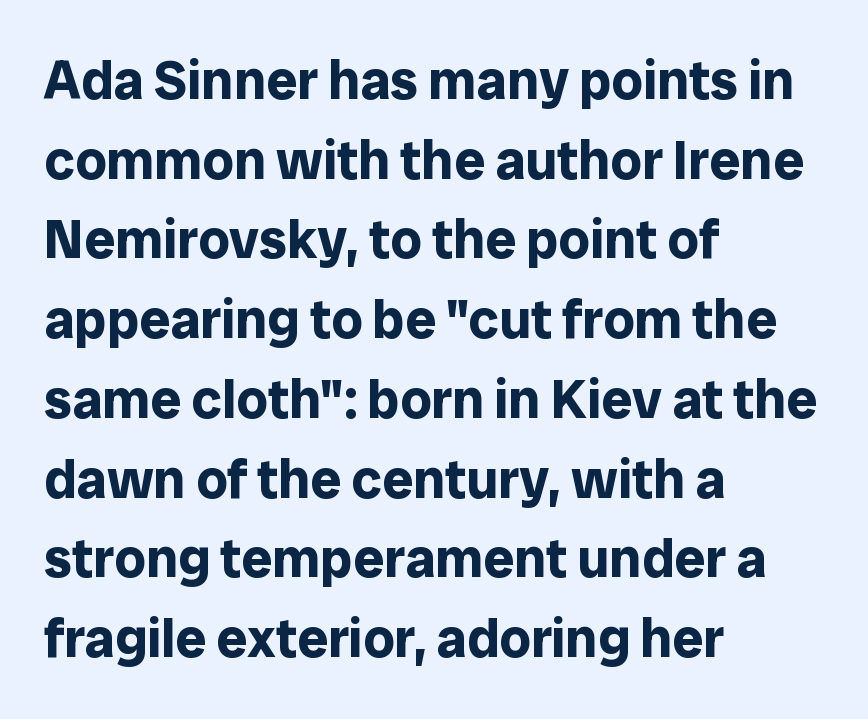
{"serif": "no", "italic": "no", "bold": "yes", "weight": "bold", "width": "normal", "stroke_contrast": "low", "x_height": "medium", "monospaced": "no", "underline": "no", "align": "left", "line_spacing": "normal", "line_spacing_ratio": 1.45, "letter_spacing": "normal", "letter_spacing_em": 0.0, "glyph_px": 55}
